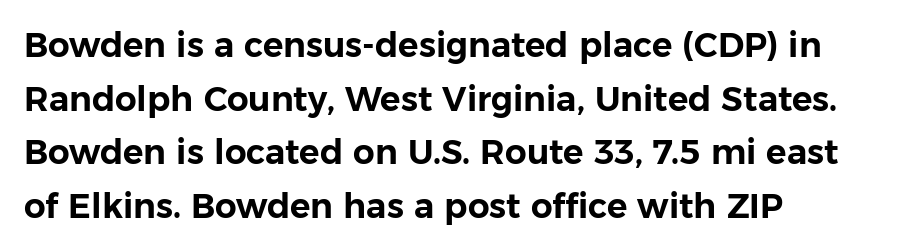
{"serif": "no", "italic": "no", "width": "normal", "stroke_contrast": "low", "x_height": "medium", "monospaced": "no", "underline": "no", "align": "left", "line_spacing": "normal", "line_spacing_ratio": 1.58, "letter_spacing": "normal", "letter_spacing_em": 0.0, "glyph_px": 34}
